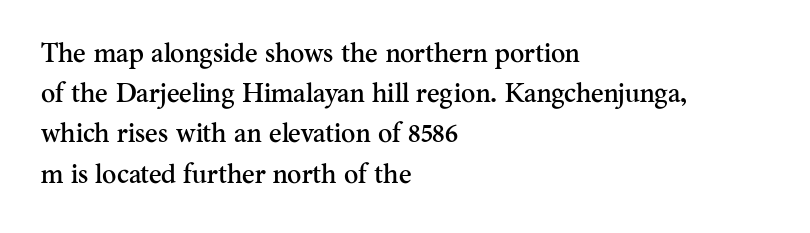
{"italic": "no", "underline": "no", "align": "left", "line_spacing": "normal", "line_spacing_ratio": 1.49, "letter_spacing": "normal", "letter_spacing_em": 0.0, "glyph_px": 27}
